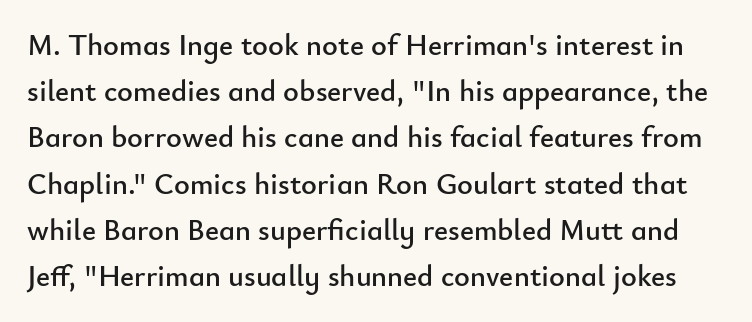
{"serif": "no", "italic": "no", "width": "normal", "stroke_contrast": "low", "x_height": "small", "monospaced": "no", "underline": "no", "line_spacing": "normal", "line_spacing_ratio": 1.54, "letter_spacing": "normal", "letter_spacing_em": 0.0, "glyph_px": 30}
